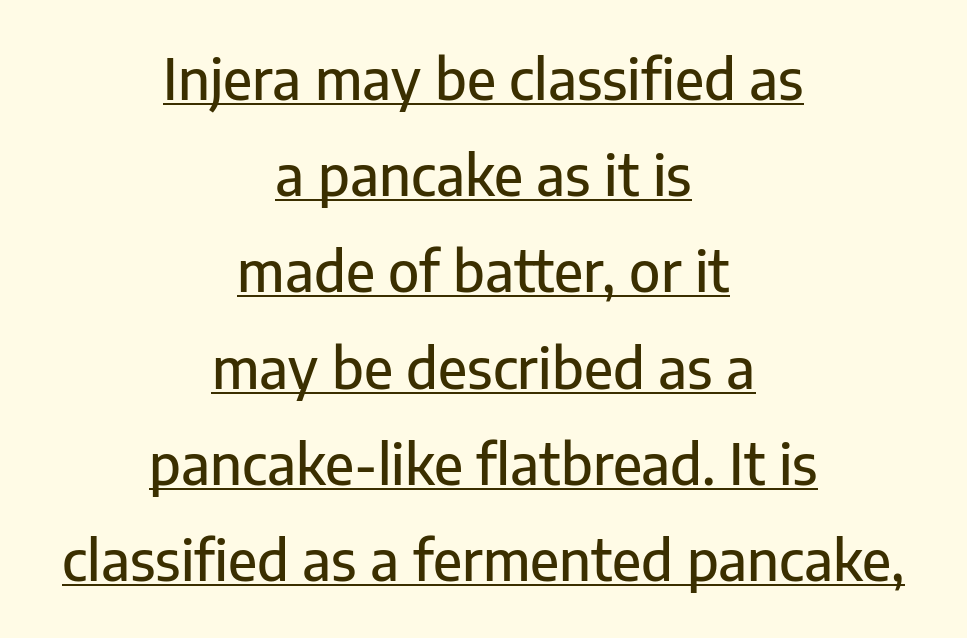
The image shows 55 px sans-serif type, upright; set centered, line spacing 1.75x, normal letter spacing, underlined; low stroke contrast and a medium x-height.
